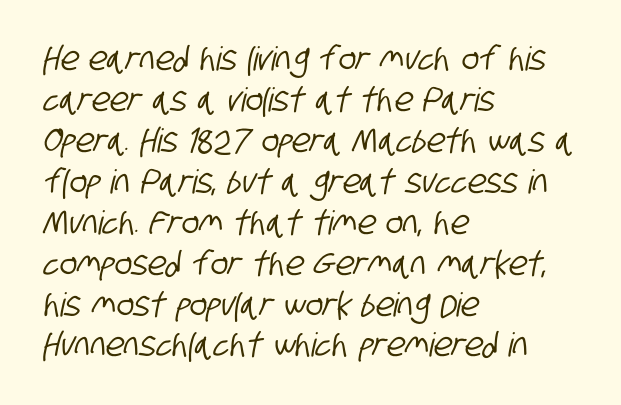
The image shows 33 px condensed sans-serif type; set left-aligned, line spacing 1.24x, normal letter spacing, not underlined; low stroke contrast and a large x-height.
